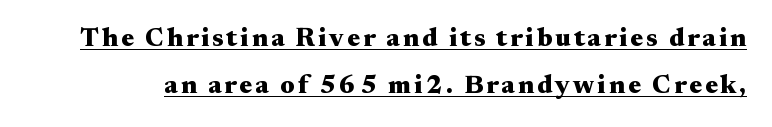
Q: Is the text bold? A: Yes.
Q: Is the text italic (slanted)? A: No, it is upright.
Q: Is the text underlined? A: Yes.
